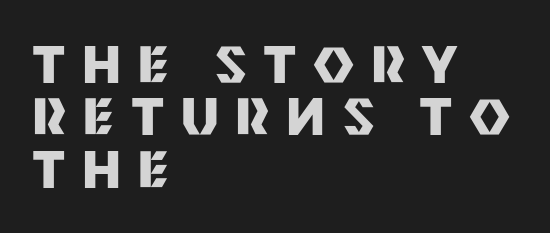
Spacing between characters has been opened up far beyond the box default. Stroke terminals: plain, sans-serif. When letters stand straight like this, we call the style roman or upright. Leading is clearly below the norm, producing a dense column. The sample has been set heavy, in full bold. Leftover space on each line is placed entirely after the last word.
